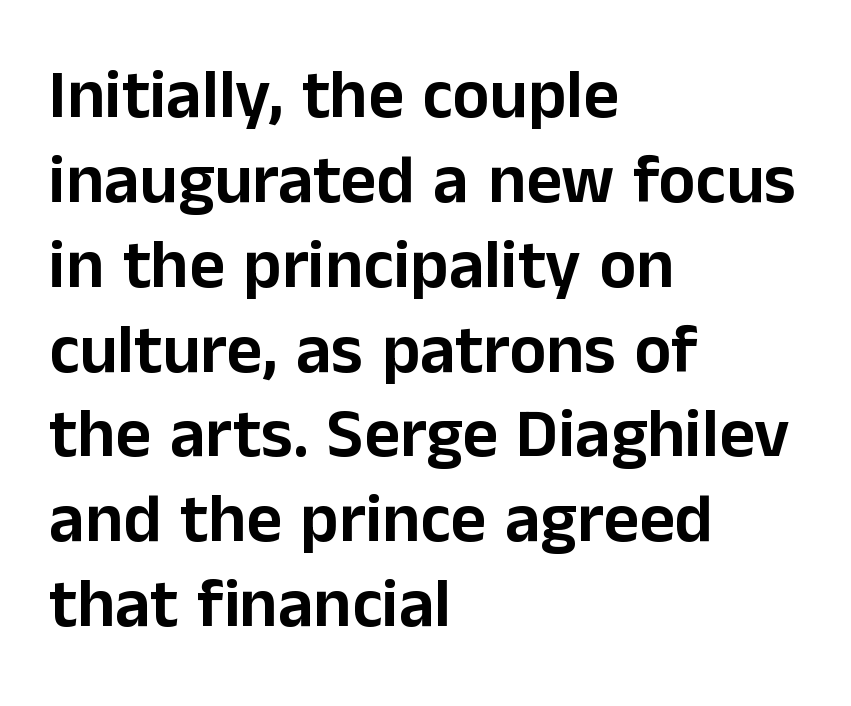
{"serif": "no", "italic": "no", "width": "normal", "stroke_contrast": "low", "x_height": "medium", "monospaced": "no", "underline": "no", "align": "left", "line_spacing_ratio": 1.23, "letter_spacing": "normal", "letter_spacing_em": 0.0, "glyph_px": 69}
